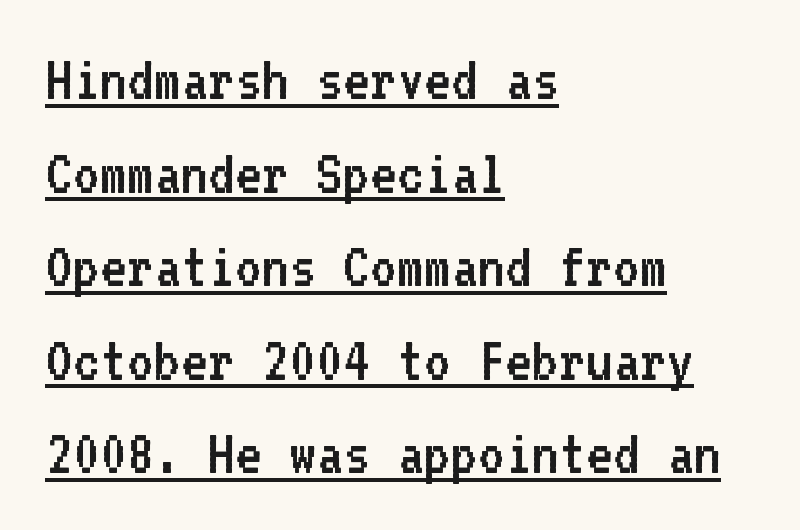
The image shows 65 px regular-weight sans-serif type, upright, monospaced; set left-aligned, normal line spacing (1.44x), normal letter spacing, underlined; low stroke contrast and a medium x-height.
